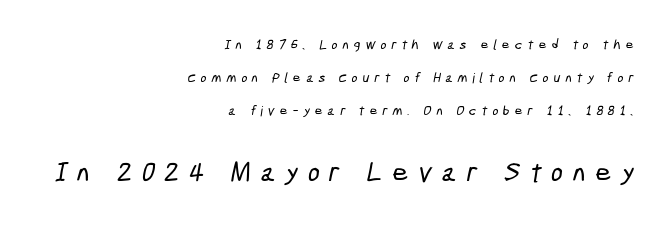
The image shows 28 px condensed sans-serif type; set right-aligned, loose line spacing (2.35x), unusually wide letter spacing (+0.35 em), not underlined; the second (bottom) block is 2.0x larger; low stroke contrast and a medium x-height.
